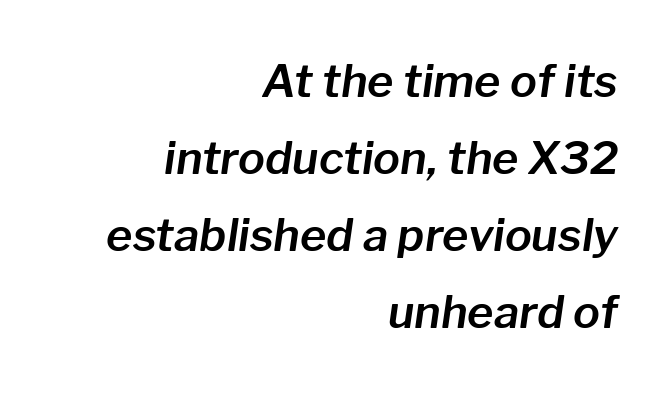
The image shows 45 px text type, italic (leaning right); set right-aligned, line spacing 1.71x, normal letter spacing, not underlined; low stroke contrast and a medium x-height.
